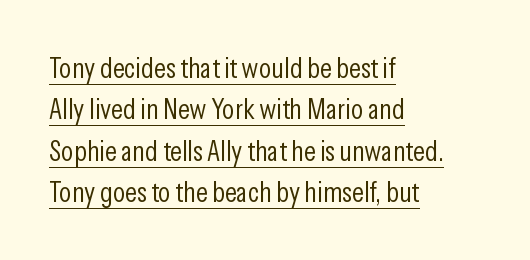
Somebody hit Ctrl+U on this one — the words are underlined. Classification — sans serif. Nope, not italic — everything's standing straight. Compared with typical paragraphs, the rows here are spaced about the same. The letters advance in unequal steps, a hallmark of proportional type. The typesetting does not lean heavy: it is not bold.
